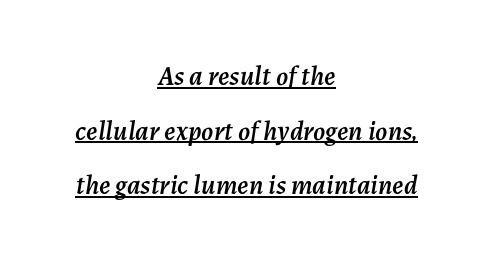
Q: Is the text italic (slanted)? A: Yes, it leans right by about 7 degrees.
Q: Is the text underlined? A: Yes.
Q: How is the paragraph aligned? A: Centered.
Q: Is the spacing between letters normal or unusually wide? A: Normal.
Q: Is the spacing between lines tight, normal or loose? A: Loose.
